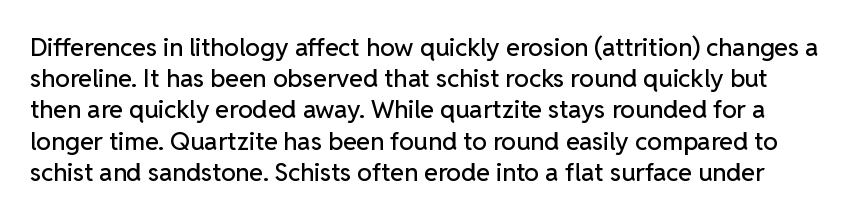
Q: Is the text italic (slanted)? A: No, it is upright.
Q: Is the text underlined? A: No.
Q: Is the spacing between letters normal or unusually wide? A: Normal.
Q: Is the spacing between lines tight, normal or loose? A: Normal.
